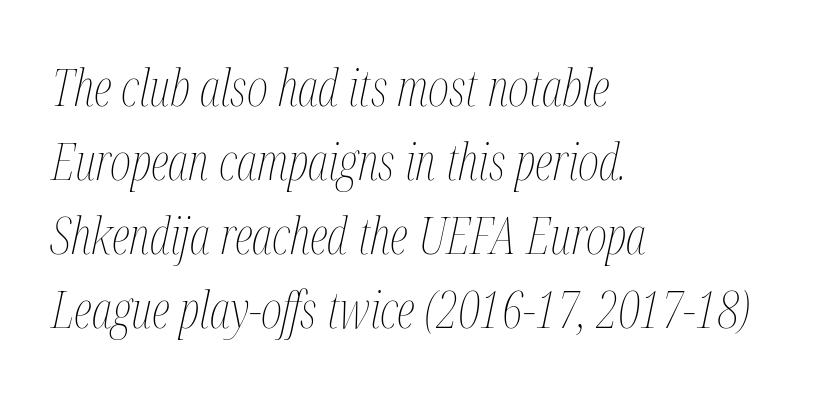
The image shows 51 px thin, condensed type, italic (leaning right); set left-aligned, normal line spacing (1.45x), normal letter spacing, not underlined; medium stroke contrast and a medium x-height.
